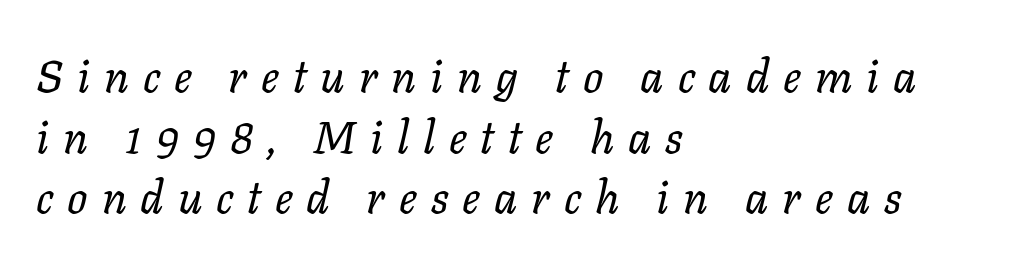
Q: Is the text bold? A: No.
Q: Is the text italic (slanted)? A: Yes, it leans right by about 11 degrees.
Q: Is the text underlined? A: No.
Q: How is the paragraph aligned? A: Left-aligned.
Q: Is the spacing between letters normal or unusually wide? A: Unusually wide.
Q: Is the spacing between lines tight, normal or loose? A: Normal.
Q: Width (condensed, normal, or wide)? A: Normal.
Q: Stroke contrast? A: Low.
Q: x-height? A: Medium.
Q: Monospaced? A: No.
